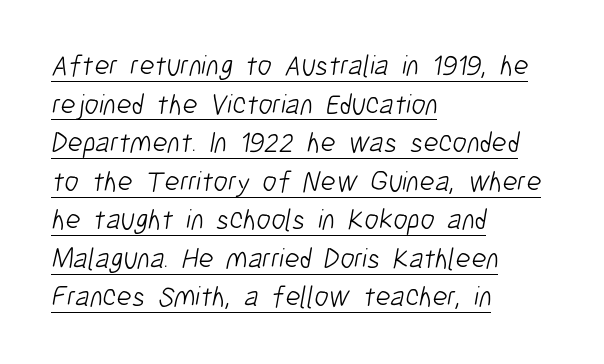
{"serif": "no", "bold": "no", "weight": "light", "width": "condensed", "stroke_contrast": "low", "x_height": "medium", "monospaced": "no", "underline": "yes", "align": "left", "line_spacing": "normal", "line_spacing_ratio": 1.33, "letter_spacing": "normal", "letter_spacing_em": 0.0, "glyph_px": 29}
